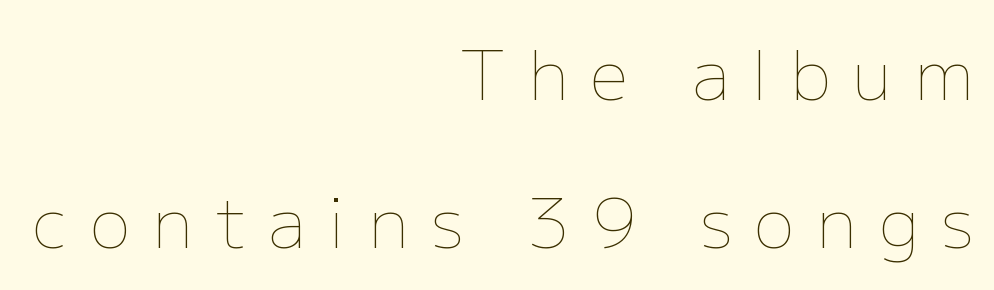
Look at the tracking — it's clearly loosened, letters drifting apart. Here the designer chose a conventional face with non-uniform glyph widths. No heavy texture on the line: the type isn't bold. Casual observation: everything's shoved over to the right. Clear beneath every line of the passage.
